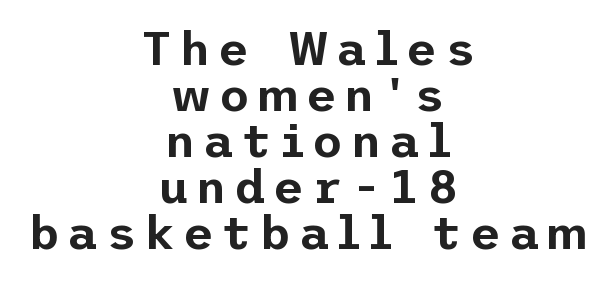
The image shows 47 px sans-serif type, upright; set centered, tight line spacing (0.98x), not underlined; low stroke contrast and a medium x-height.
